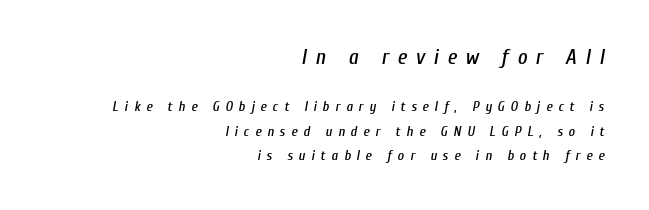
The image shows 21 px text type, italic (leaning right); set right-aligned, line spacing 1.74x, unusually wide letter spacing (+0.42 em), not underlined; the first (top) block is 1.5x larger.
